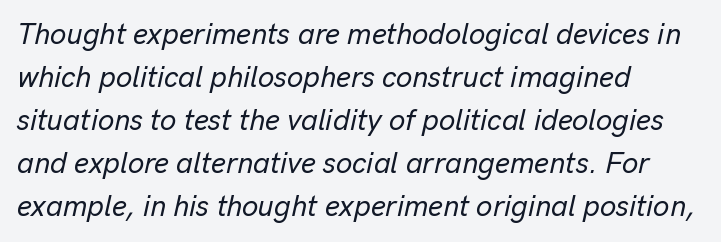
The image shows 29 px text type, italic (leaning right); set left-aligned, normal line spacing (1.48x), normal letter spacing, not underlined; low stroke contrast and a medium x-height.
